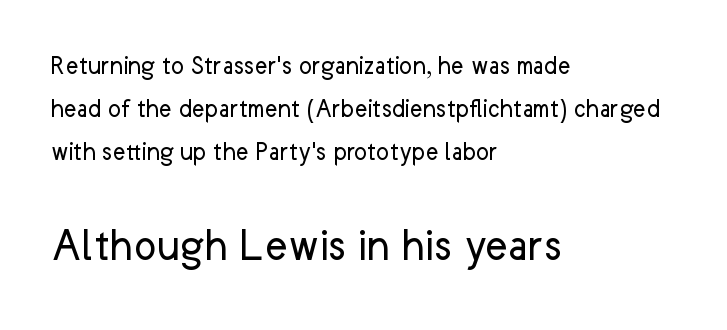
Q: Is the text bold? A: No.
Q: Is the text italic (slanted)? A: No, it is upright.
Q: Is the typeface a serif or a sans-serif typeface? A: Sans-serif.
Q: Is the text underlined? A: No.
Q: How is the paragraph aligned? A: Left-aligned.
Q: Is the spacing between letters normal or unusually wide? A: Normal.
Q: Is the spacing between lines tight, normal or loose? A: Normal.
Q: Which block of text is set in a larger size, the first (top) or the second (bottom)? A: The second (bottom) one.
Q: Width (condensed, normal, or wide)? A: Normal.
Q: Stroke contrast? A: Low.
Q: x-height? A: Medium.
Q: Monospaced? A: No.
